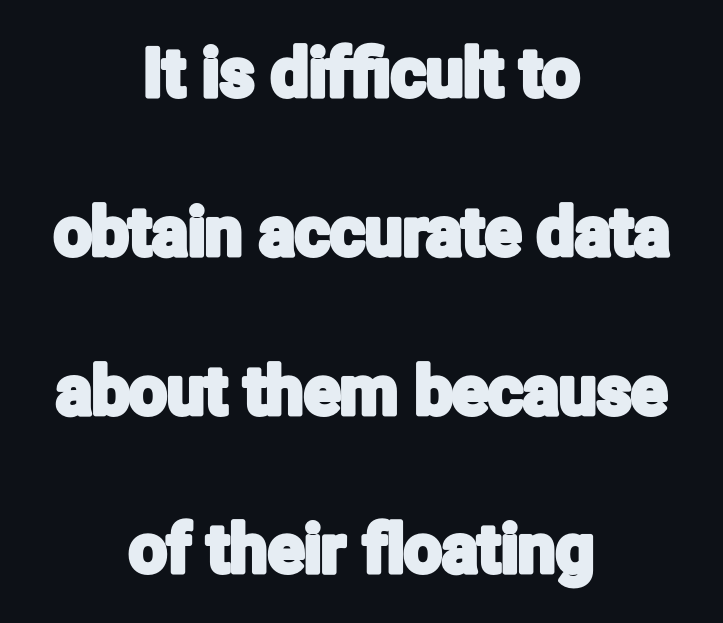
The image shows 67 px condensed sans-serif type, upright; set centered, loose line spacing (2.37x), normal letter spacing, not underlined; low stroke contrast and a medium x-height.
